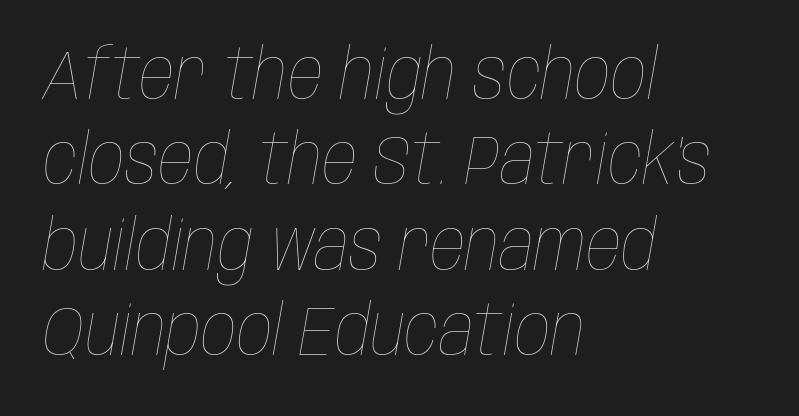
Left-aligned paragraph, ragged on the right. Underline: absent. The face looks like a standard text weight, possibly lighter. Spacing verdict: proportional, widths tailored to each character.
